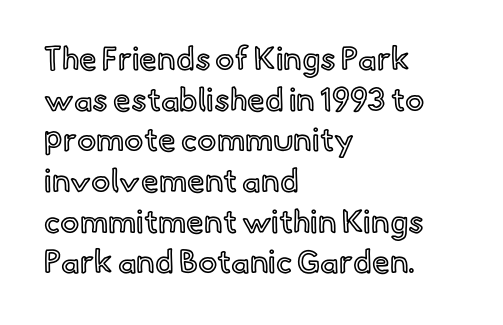
Q: Is the text italic (slanted)? A: No, it is upright.
Q: Is the text underlined? A: No.
Q: How is the paragraph aligned? A: Left-aligned.
Q: Is the spacing between letters normal or unusually wide? A: Normal.
Q: Is the spacing between lines tight, normal or loose? A: Normal.
Q: Width (condensed, normal, or wide)? A: Normal.
Q: x-height? A: Small.
Q: Monospaced? A: No.
